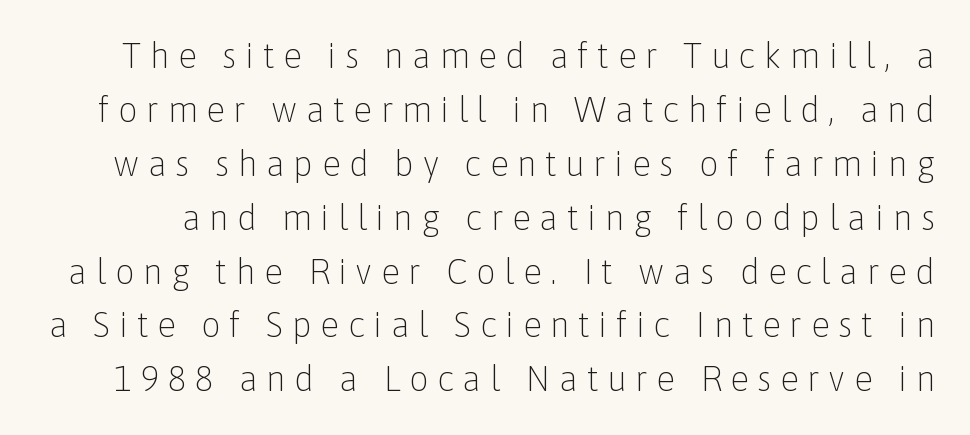
{"serif": "no", "italic": "no", "bold": "no", "weight": "light", "width": "normal", "stroke_contrast": "low", "x_height": "medium", "monospaced": "no", "underline": "no", "line_spacing": "normal", "line_spacing_ratio": 1.54, "letter_spacing": "wide", "letter_spacing_em": 0.24, "glyph_px": 35}
